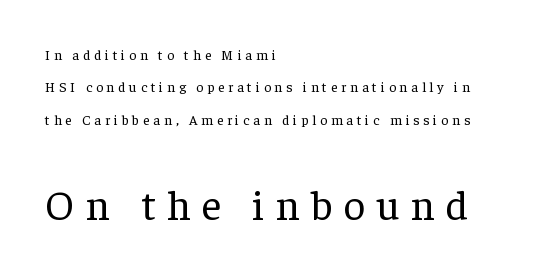
The image shows 42 px regular-weight serif type, upright; set left-aligned, loose line spacing (2.32x), unusually wide letter spacing (+0.27 em), not underlined; the second (bottom) block is 3.0x larger; low stroke contrast and a medium x-height.
